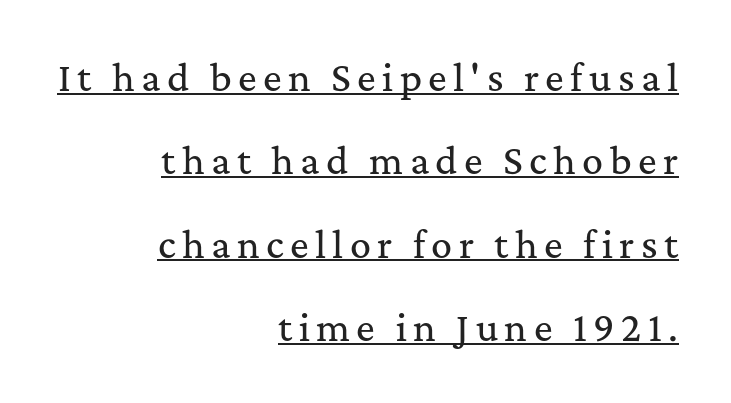
{"serif": "yes", "italic": "no", "width": "normal", "stroke_contrast": "medium", "x_height": "medium", "monospaced": "no", "underline": "yes", "align": "right", "line_spacing": "loose", "line_spacing_ratio": 2.38, "glyph_px": 35}
